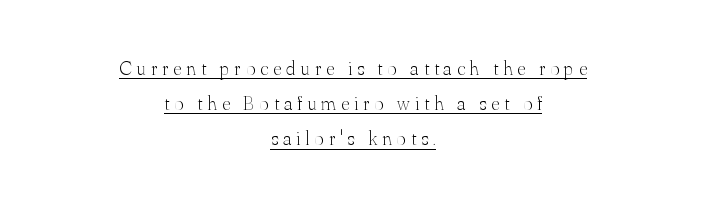
{"italic": "no", "bold": "no", "underline": "yes", "align": "center", "line_spacing_ratio": 1.76, "letter_spacing": "wide", "letter_spacing_em": 0.26, "glyph_px": 20}
